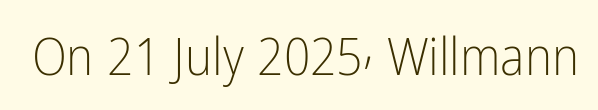
The strokes are not fattened; the text isn't bold. Letterform terminals end flat and unadorned throughout the passage. Just letters on the line, the space beneath them empty. The type sits square on the baseline with zero lean. Standard letterfit; no display-style spreading of the glyphs.
